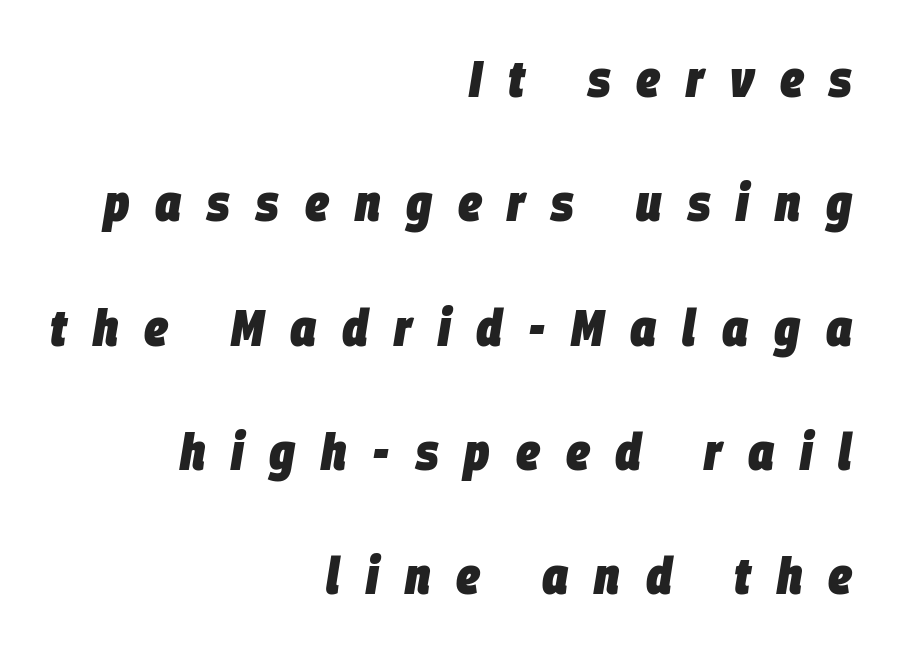
This block would shrink considerably if given ordinary leading; it's expanded now. Caption: bold face, heavy strokes. Right-aligned paragraph, ragged on the left. Is this a fixed-width face? No — the glyphs have proportional, varying widths.
